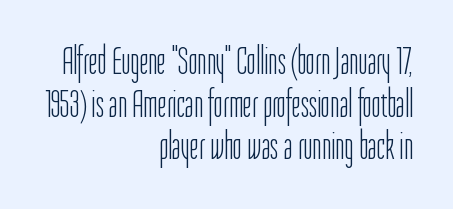
Nobody touched the tracking dial on this one. Do the characters align in a grid? No, the font is proportional. Where is the straight margin? On the right. Descenders hang freely into open space.
